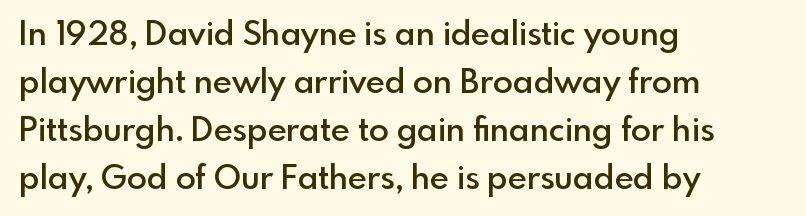
Summary of weight: moderately heavy, a semibold. Caption: standard tracking, unaltered. Decoration check: the copy has no underline. The lines are quadded left. Serifs: no, the terminals of the letterforms are clean.
